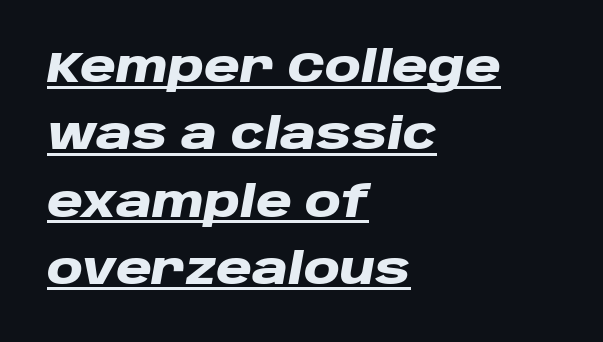
{"italic": "yes", "lean": "right", "slant_degrees": 10, "bold": "yes", "weight": "heavy", "width": "wide", "stroke_contrast": "low", "x_height": "large", "monospaced": "no", "underline": "yes", "align": "left", "line_spacing": "normal", "line_spacing_ratio": 1.53, "letter_spacing": "normal", "letter_spacing_em": 0.0, "glyph_px": 44}
